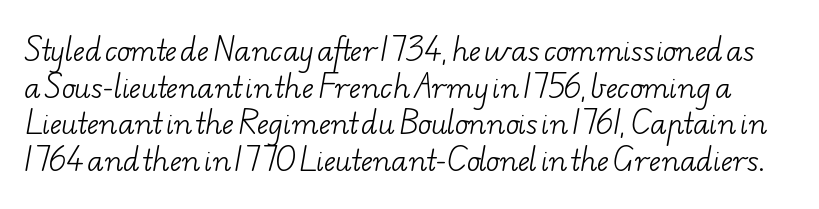
{"serif": "yes", "bold": "no", "weight": "light", "width": "wide", "stroke_contrast": "low", "x_height": "small", "monospaced": "no", "underline": "no", "line_spacing": "normal", "line_spacing_ratio": 1.31, "letter_spacing": "normal", "letter_spacing_em": 0.0, "glyph_px": 28}
